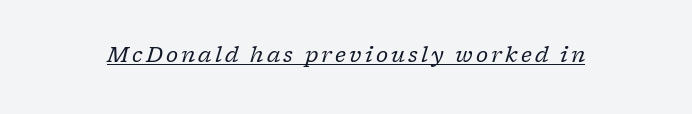
What decoration does the sample have? An underline. No chunkiness to these letters — they're not bold. Does the lettering tilt? It does — this is italic.
